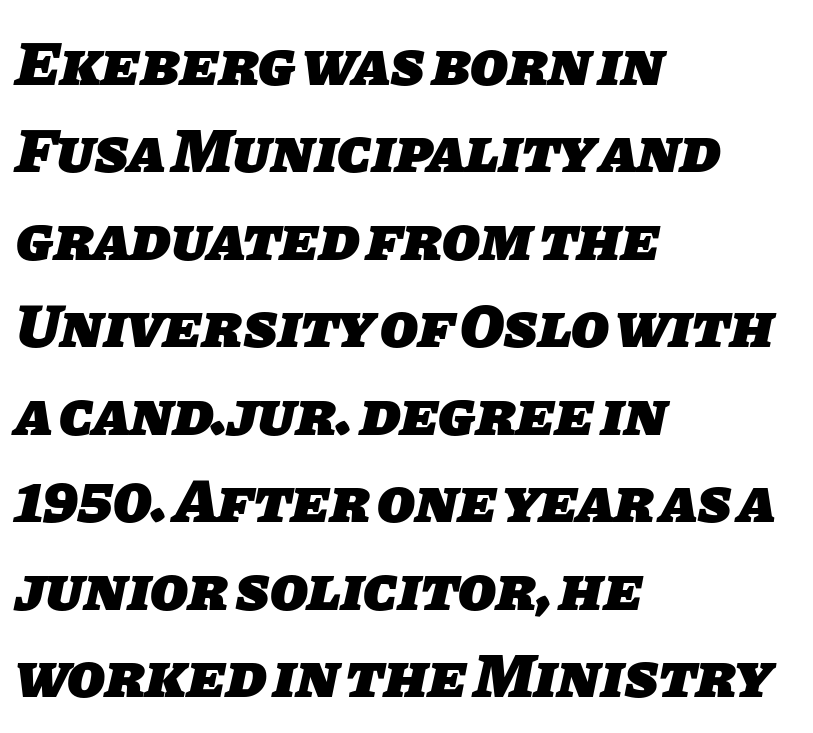
{"bold": "yes", "weight": "heavy", "width": "normal", "stroke_contrast": "low", "x_height": "large", "monospaced": "no", "underline": "no", "align": "left", "line_spacing": "normal", "line_spacing_ratio": 1.41, "letter_spacing": "normal", "letter_spacing_em": 0.0, "glyph_px": 62}
